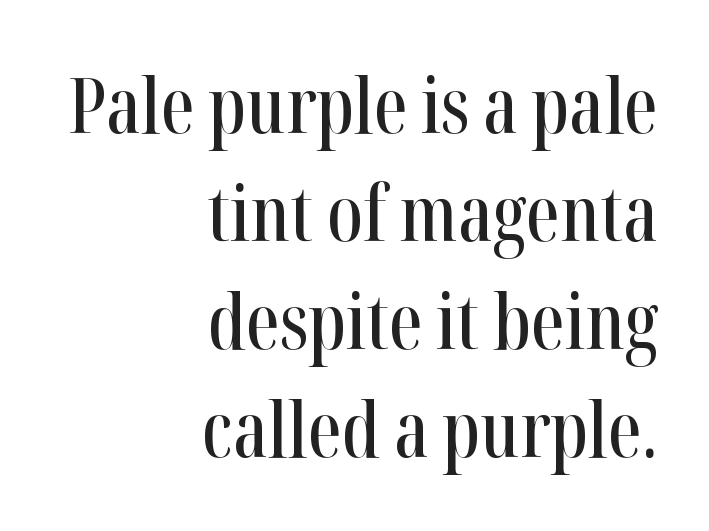
{"serif": "yes", "italic": "no", "width": "condensed", "stroke_contrast": "high", "x_height": "medium", "monospaced": "no", "underline": "no", "align": "right", "line_spacing": "normal", "line_spacing_ratio": 1.42, "letter_spacing": "normal", "letter_spacing_em": 0.0, "glyph_px": 76}
